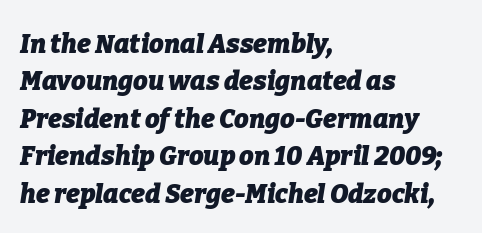
{"italic": "yes", "lean": "right", "slant_degrees": 9, "bold": "yes", "underline": "no", "align": "left", "line_spacing": "normal", "line_spacing_ratio": 1.44, "letter_spacing": "normal", "letter_spacing_em": 0.0, "glyph_px": 26}
